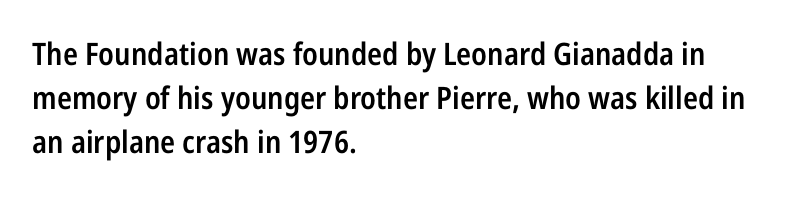
No feet cap the strokes, marking this as sans-serif type. The passage shown stacks its lines at a standard gap. The compositor pushed each line to the left boundary. The glyphs have the mass of a demibold cut, below bold. Descenders hang freely into open space.
